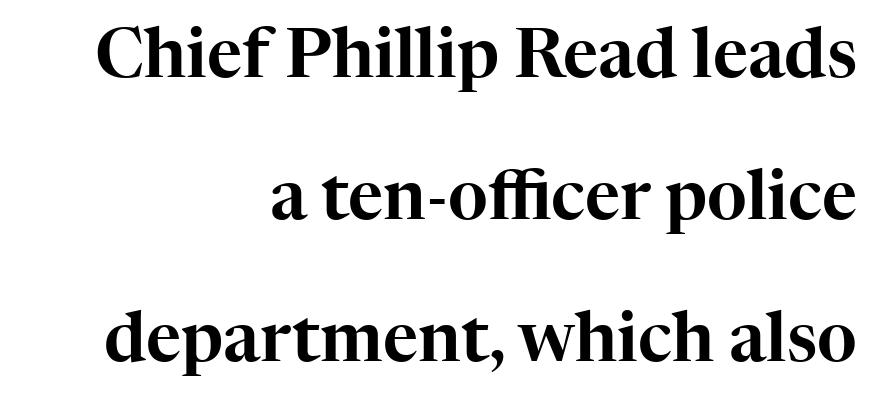
{"serif": "yes", "italic": "no", "width": "normal", "stroke_contrast": "high", "x_height": "medium", "monospaced": "no", "underline": "no", "align": "right", "line_spacing": "loose", "line_spacing_ratio": 2.09, "letter_spacing": "normal", "letter_spacing_em": 0.0, "glyph_px": 68}
